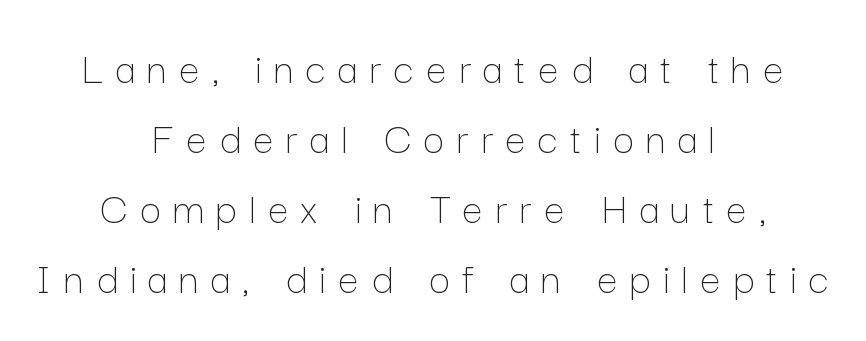
The image shows 46 px thin type, upright; set centered, normal line spacing (1.52x), unusually wide letter spacing (+0.27 em), not underlined; low stroke contrast and a medium x-height.
